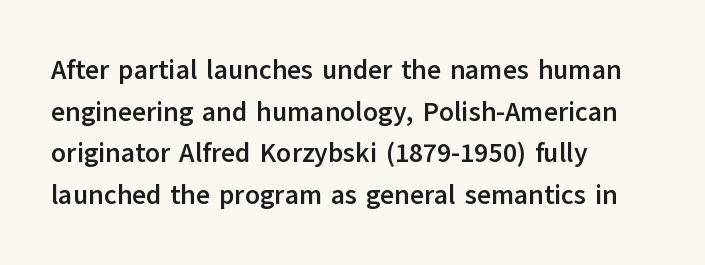
{"italic": "no", "bold": "yes", "underline": "no", "align": "left", "line_spacing": "normal", "line_spacing_ratio": 1.54, "letter_spacing": "normal", "letter_spacing_em": 0.0, "glyph_px": 27}
